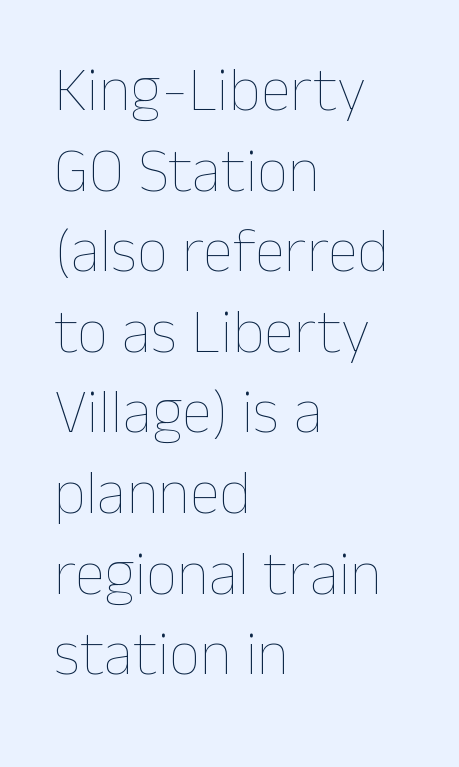
The lines sit at an ordinary, default distance from one another. A bare baseline throughout the passage. Vertical strokes here are truly vertical. Short and long lines alike share a common starting point at left. The strokes carry an ordinary text weight at most. There is no visible air inserted between adjacent glyphs.
